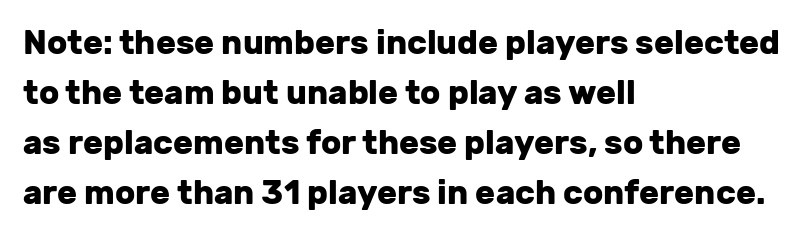
Q: Is the text bold? A: Yes.
Q: Is the text italic (slanted)? A: No, it is upright.
Q: Is the typeface a serif or a sans-serif typeface? A: Sans-serif.
Q: Is the text underlined? A: No.
Q: How is the paragraph aligned? A: Left-aligned.
Q: Is the spacing between letters normal or unusually wide? A: Normal.
Q: Is the spacing between lines tight, normal or loose? A: Normal.
Q: Width (condensed, normal, or wide)? A: Normal.
Q: Stroke contrast? A: Low.
Q: x-height? A: Medium.
Q: Monospaced? A: No.
